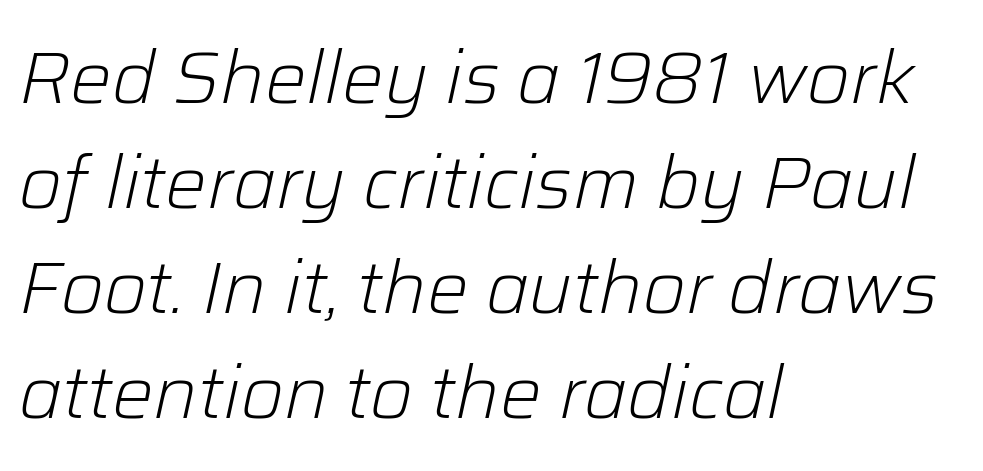
{"italic": "yes", "lean": "right", "slant_degrees": 12, "bold": "no", "weight": "light", "width": "normal", "stroke_contrast": "low", "x_height": "medium", "monospaced": "no", "underline": "no", "align": "left", "line_spacing": "normal", "line_spacing_ratio": 1.42, "letter_spacing": "normal", "letter_spacing_em": 0.0, "glyph_px": 74}
